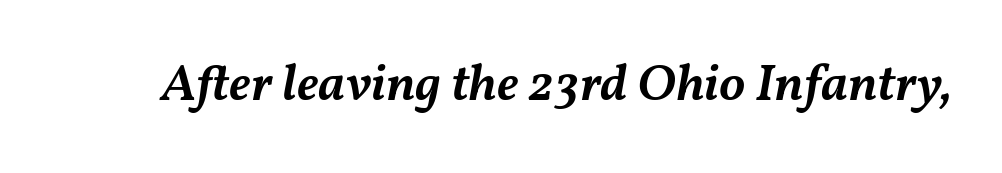
{"italic": "yes", "lean": "right", "slant_degrees": 11, "bold": "semi", "weight": "semibold", "width": "normal", "stroke_contrast": "medium", "x_height": "medium", "monospaced": "no", "underline": "no", "letter_spacing": "normal", "letter_spacing_em": 0.0, "glyph_px": 52}
